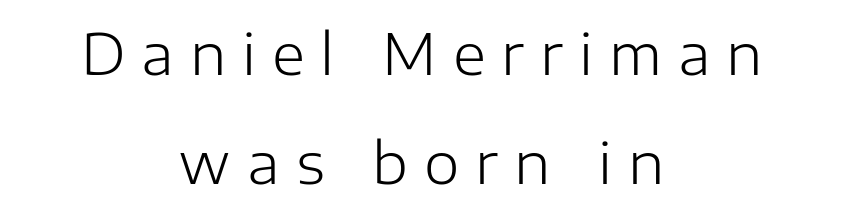
The image shows 57 px light sans-serif type, upright; set centered, loose line spacing (1.92x), unusually wide letter spacing (+0.28 em), not underlined; low stroke contrast and a medium x-height.
